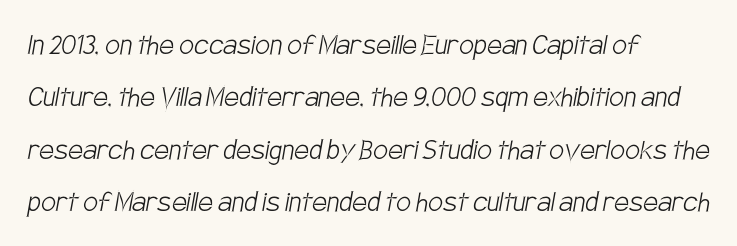
Q: Is the text bold? A: No.
Q: Is the typeface a serif or a sans-serif typeface? A: Sans-serif.
Q: Is the text underlined? A: No.
Q: How is the paragraph aligned? A: Left-aligned.
Q: Is the spacing between letters normal or unusually wide? A: Normal.
Q: Is the spacing between lines tight, normal or loose? A: Normal.
Q: Width (condensed, normal, or wide)? A: Condensed.
Q: Stroke contrast? A: Low.
Q: x-height? A: Large.
Q: Monospaced? A: No.
